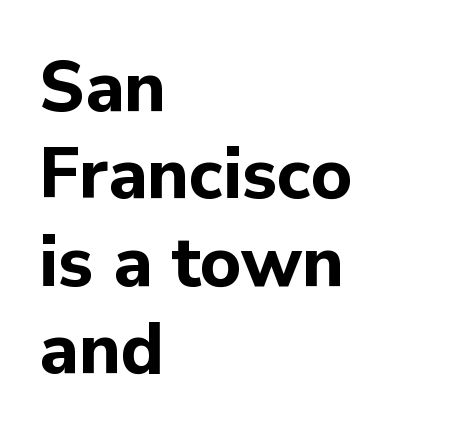
The image shows 71 px bold sans-serif type, upright; set left-aligned, line spacing 1.23x, normal letter spacing, not underlined; low stroke contrast and a medium x-height.
